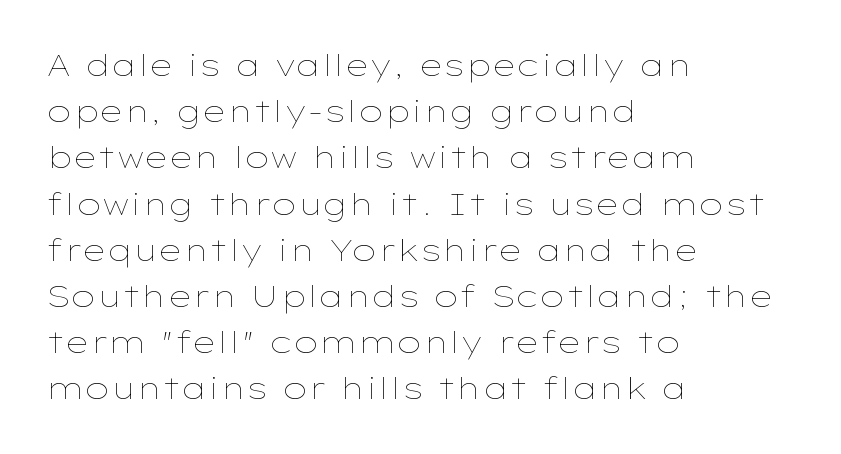
The lines in this sample share a left origin and differ only in where they stop. Only glyphs here, with clear space below each row. Unbolded letterforms with no extra heft. Character widths vary here, with narrow letters taking less room than wide ones. The rendering uses a moderate line-height, typical for paragraphs. Is there any slant? The stems are plumb.
